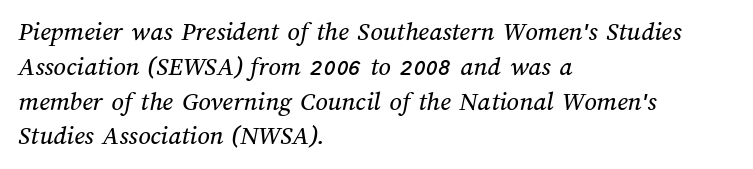
Only glyphs here, with clear space below each row. Students, note that the glyphs here touch the page at normal intervals. Regular leading. The ragged edge is on the right, which tells us the setting is flush left.
